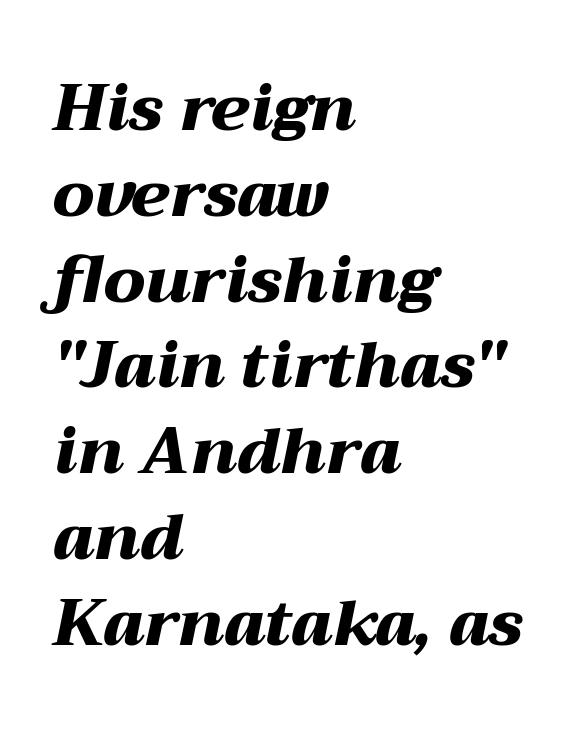
The passage shown is not underscored anywhere. Strong, thick strokes mark this as bold type. Tracking here is standard; glyphs follow each other at the usual distance. These lines are rendered in a variable-pitch font. Honestly, the row spacing looks completely unremarkable.
